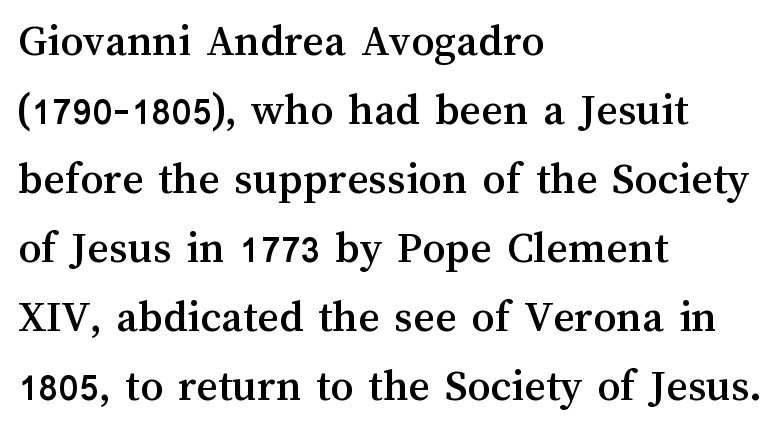
Q: Is the text italic (slanted)? A: No, it is upright.
Q: Is the text underlined? A: No.
Q: How is the paragraph aligned? A: Left-aligned.
Q: Is the spacing between letters normal or unusually wide? A: Normal.
Q: Is the spacing between lines tight, normal or loose? A: Normal.
Q: Width (condensed, normal, or wide)? A: Normal.
Q: Stroke contrast? A: Medium.
Q: x-height? A: Medium.
Q: Monospaced? A: No.
